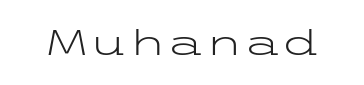
The image shows 35 px light, wide sans-serif type, upright; set normal letter spacing, not underlined; low stroke contrast and a medium x-height.
